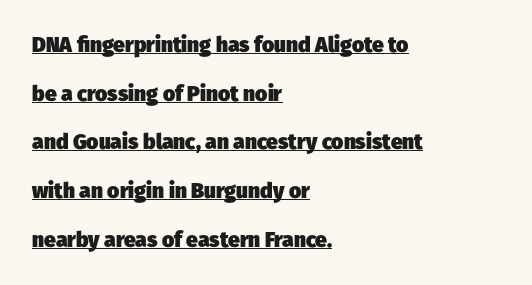
{"bold": "yes", "underline": "yes", "align": "left", "line_spacing": "loose", "line_spacing_ratio": 2.32, "letter_spacing": "normal", "letter_spacing_em": 0.0, "glyph_px": 21}
